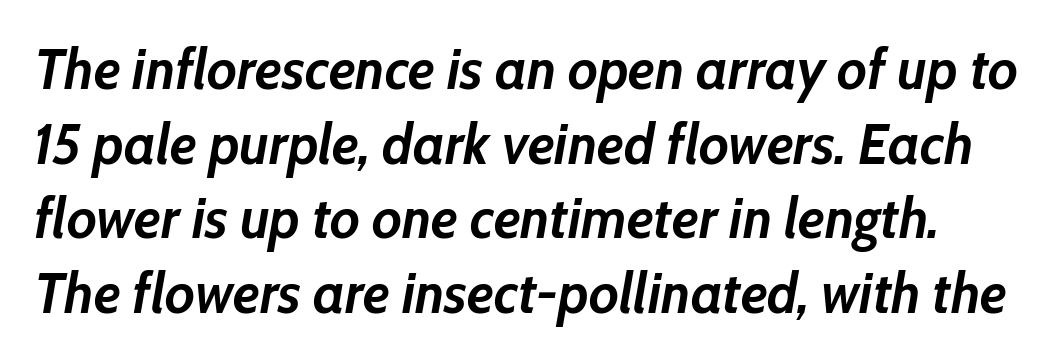
This rendering features lettering with no underline. The typesetting leans heavy: a genuine bold. Caption: standard tracking, unaltered. Is this a fixed-width face? No — the glyphs have proportional, varying widths.
